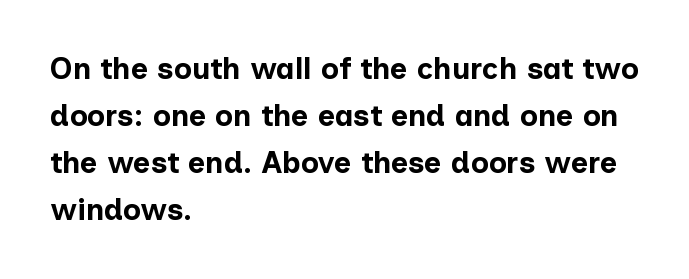
The letters stand upright; this is a roman face. Layout note: lines flush left. The face used here is rendered with its standard letterfit. Decoration check: the copy has no underline. Varying glyph widths throughout — classic text-font behaviour. Strong, thick strokes mark this as bold type.
